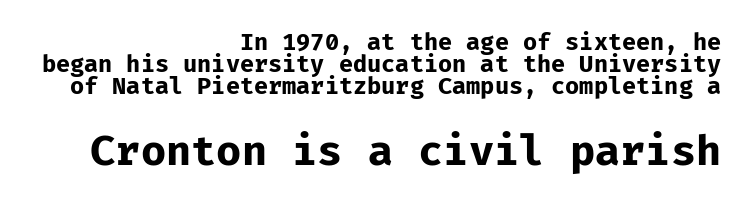
The image shows 41 px bold sans-serif type, upright, monospaced; set right-aligned, tight line spacing (0.96x), normal letter spacing, not underlined; the second (bottom) block is 1.78x larger; low stroke contrast and a medium x-height.
